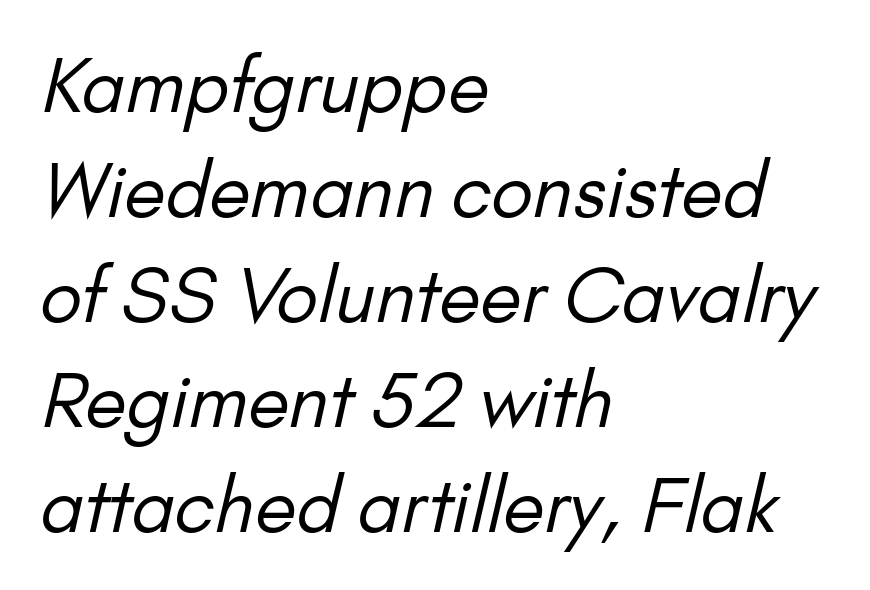
The image shows 75 px regular-weight sans-serif type; set left-aligned, normal line spacing (1.4x), normal letter spacing, not underlined; low stroke contrast and a small x-height.
